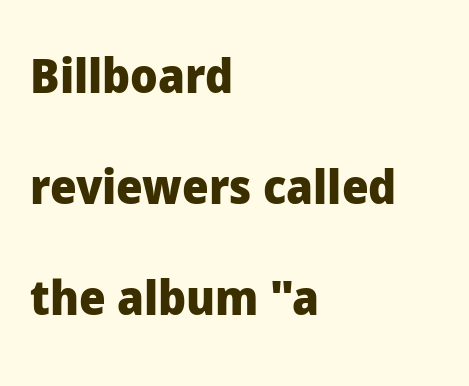
Q: Is the text bold? A: Yes.
Q: Is the text italic (slanted)? A: No, it is upright.
Q: Is the typeface a serif or a sans-serif typeface? A: Sans-serif.
Q: Is the text underlined? A: No.
Q: How is the paragraph aligned? A: Left-aligned.
Q: Is the spacing between letters normal or unusually wide? A: Normal.
Q: Is the spacing between lines tight, normal or loose? A: Loose.
Q: Width (condensed, normal, or wide)? A: Normal.
Q: Stroke contrast? A: Low.
Q: x-height? A: Medium.
Q: Monospaced? A: No.
